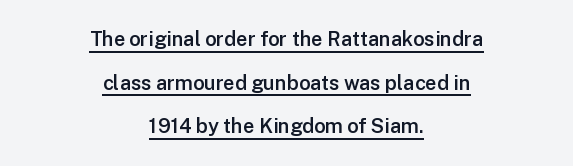
{"italic": "no", "bold": "semi", "underline": "yes", "align": "center", "line_spacing": "loose", "line_spacing_ratio": 2.18, "letter_spacing": "normal", "letter_spacing_em": 0.0, "glyph_px": 20}
